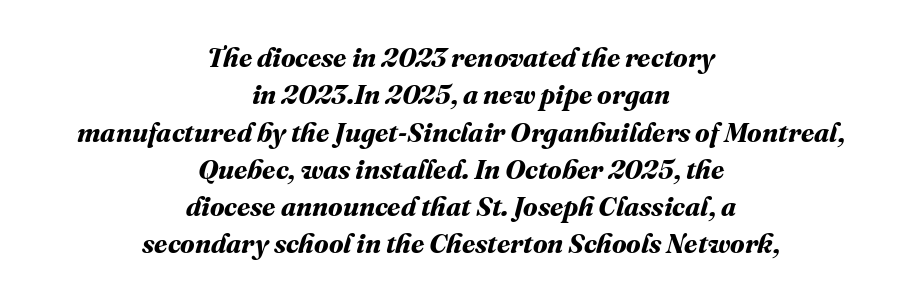
{"bold": "yes", "underline": "no", "align": "center", "line_spacing": "normal", "line_spacing_ratio": 1.38, "letter_spacing": "normal", "letter_spacing_em": 0.0, "glyph_px": 27}
